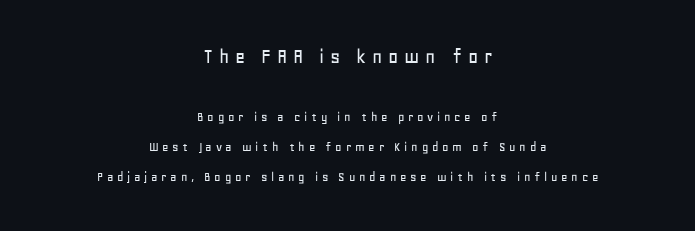
The image shows 22 px text type, upright; set centered, loose line spacing (2.13x), unusually wide letter spacing (+0.26 em), not underlined; the first (top) block is 1.57x larger.
